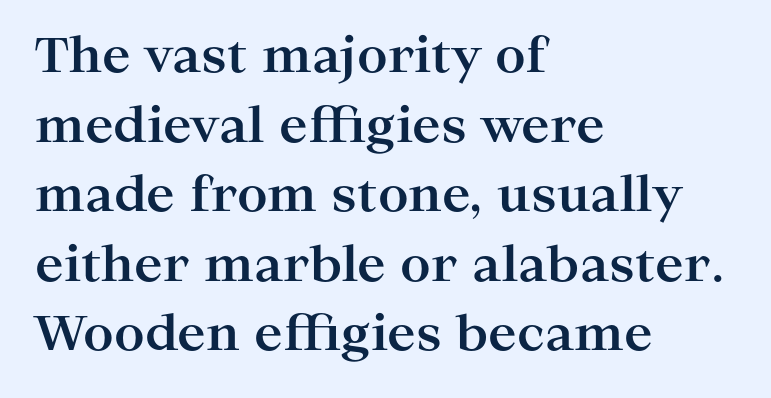
The image shows 48 px bold, wide serif type, upright; set left-aligned, normal line spacing (1.45x), normal letter spacing, not underlined; high stroke contrast and a medium x-height.
